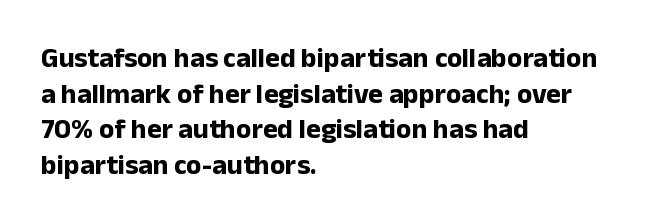
{"serif": "no", "italic": "no", "bold": "yes", "weight": "bold", "width": "normal", "stroke_contrast": "low", "x_height": "medium", "monospaced": "no", "underline": "no", "align": "left", "line_spacing": "normal", "line_spacing_ratio": 1.27, "letter_spacing": "normal", "letter_spacing_em": 0.0, "glyph_px": 28}
